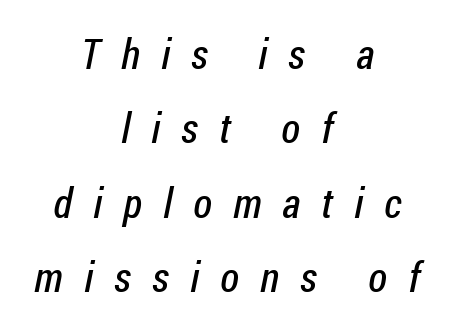
The image shows 42 px regular-weight, condensed sans-serif type; set centered, line spacing 1.77x, unusually wide letter spacing (+0.5 em), not underlined; low stroke contrast and a medium x-height.
